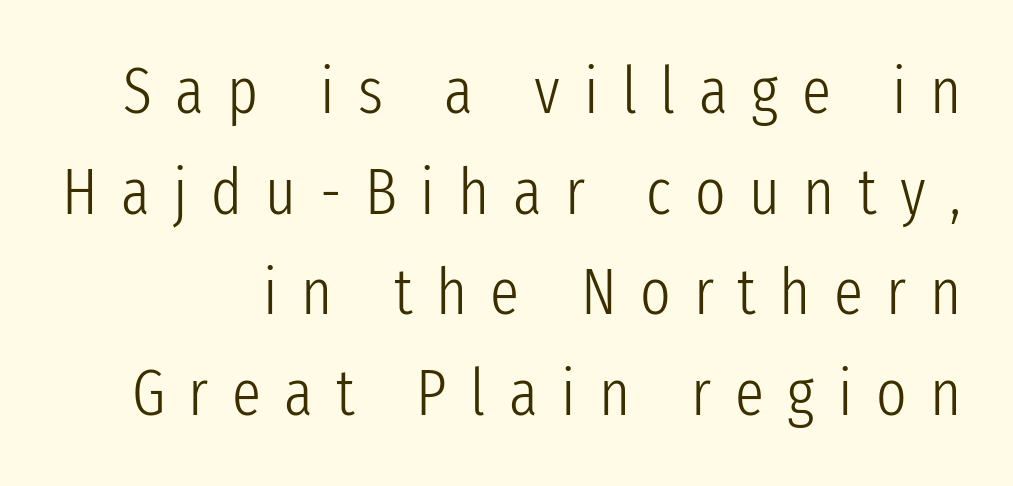
Q: Is the text bold? A: No.
Q: Is the text italic (slanted)? A: No, it is upright.
Q: Is the typeface a serif or a sans-serif typeface? A: Sans-serif.
Q: Is the text underlined? A: No.
Q: How is the paragraph aligned? A: Right-aligned.
Q: Is the spacing between letters normal or unusually wide? A: Unusually wide.
Q: Is the spacing between lines tight, normal or loose? A: Normal.
Q: Width (condensed, normal, or wide)? A: Condensed.
Q: Stroke contrast? A: Low.
Q: x-height? A: Medium.
Q: Monospaced? A: No.
